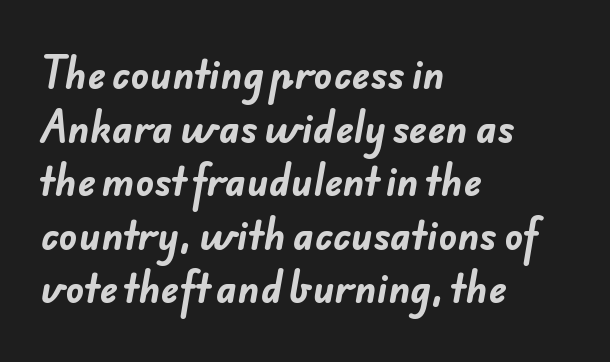
The image shows 38 px bold sans-serif type; set left-aligned, normal line spacing (1.41x), normal letter spacing, not underlined; low stroke contrast and a small x-height.
